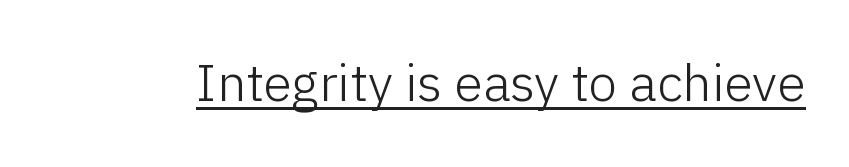
{"serif": "no", "italic": "no", "bold": "no", "weight": "light", "width": "normal", "stroke_contrast": "low", "x_height": "medium", "monospaced": "no", "underline": "yes", "letter_spacing": "normal", "letter_spacing_em": 0.0, "glyph_px": 52}
